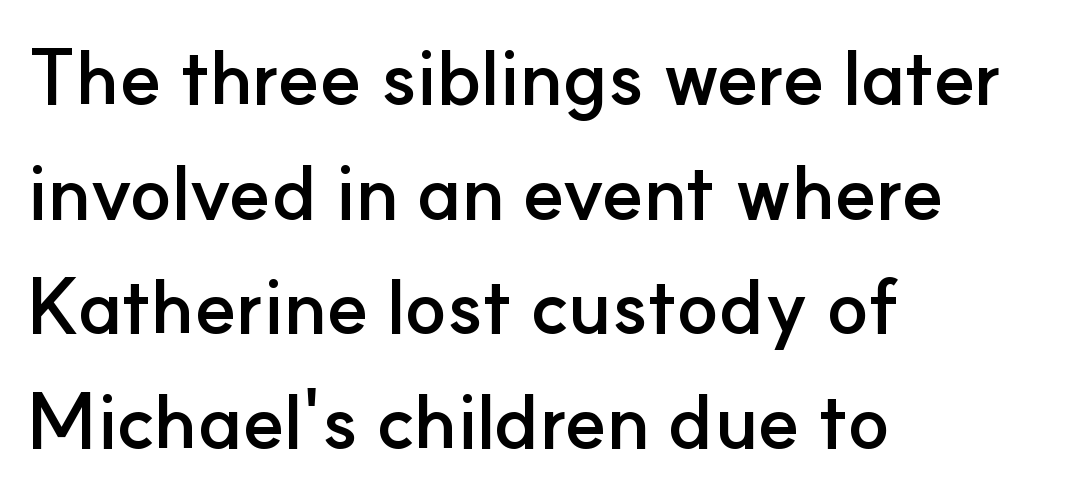
Q: Is the text bold? A: Yes.
Q: Is the text italic (slanted)? A: No, it is upright.
Q: Is the typeface a serif or a sans-serif typeface? A: Sans-serif.
Q: Is the text underlined? A: No.
Q: How is the paragraph aligned? A: Left-aligned.
Q: Is the spacing between letters normal or unusually wide? A: Normal.
Q: Is the spacing between lines tight, normal or loose? A: Normal.
Q: Width (condensed, normal, or wide)? A: Normal.
Q: Stroke contrast? A: Low.
Q: x-height? A: Small.
Q: Monospaced? A: No.
